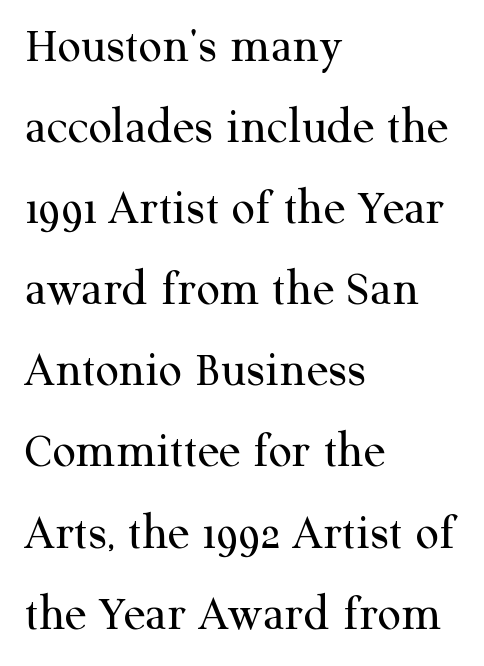
Yep, those are serifs on the letters. Tracking here is standard; glyphs follow each other at the usual distance. The space between consecutive lines is moderate. Weight: not bold — regular or lighter. A clean baseline with only descenders dipping below it. Every row of glyphs begins at an identical x-position on the left.
